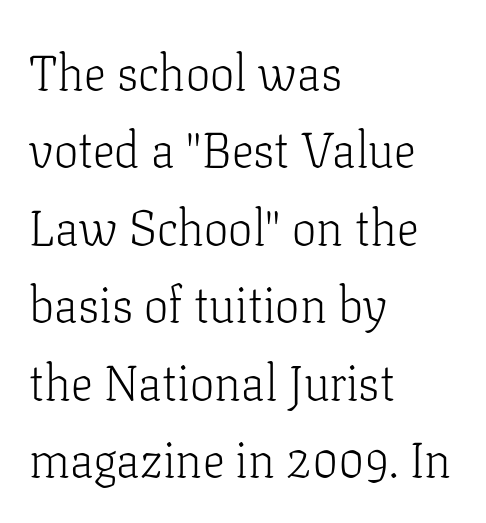
Reading down the block, your eye returns to a fixed left position each line. Note the varied advance widths — an 'i' is clearly narrower than an 'm'. The foot of each line stays bare and open. The line-height multiplier appears to be the usual default. Tall strokes in this sample are plumb rather than angled.
